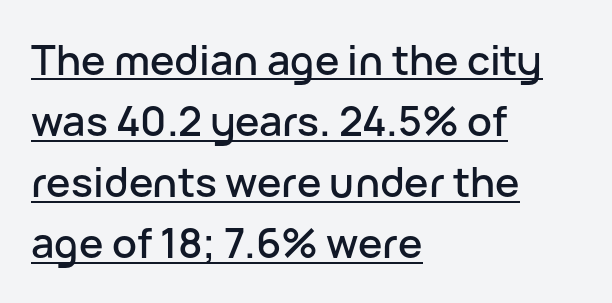
Q: Is the text italic (slanted)? A: No, it is upright.
Q: Is the typeface a serif or a sans-serif typeface? A: Sans-serif.
Q: Is the text underlined? A: Yes.
Q: How is the paragraph aligned? A: Left-aligned.
Q: Is the spacing between letters normal or unusually wide? A: Normal.
Q: Is the spacing between lines tight, normal or loose? A: Normal.
Q: Width (condensed, normal, or wide)? A: Normal.
Q: Stroke contrast? A: Low.
Q: x-height? A: Medium.
Q: Monospaced? A: No.
